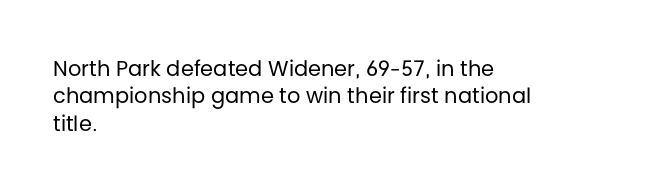
{"italic": "no", "bold": "no", "underline": "no", "align": "left", "line_spacing": "normal", "line_spacing_ratio": 1.3, "letter_spacing": "normal", "letter_spacing_em": 0.0, "glyph_px": 21}
